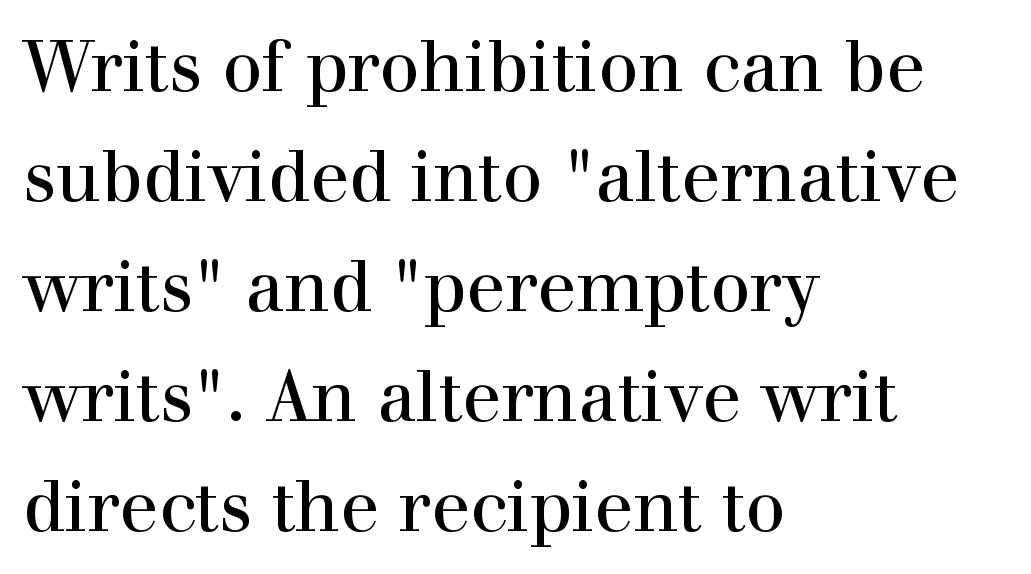
Q: Is the text italic (slanted)? A: No, it is upright.
Q: Is the typeface a serif or a sans-serif typeface? A: Serif.
Q: Is the text underlined? A: No.
Q: How is the paragraph aligned? A: Left-aligned.
Q: Is the spacing between letters normal or unusually wide? A: Normal.
Q: Is the spacing between lines tight, normal or loose? A: Normal.
Q: Width (condensed, normal, or wide)? A: Normal.
Q: x-height? A: Medium.
Q: Monospaced? A: No.
